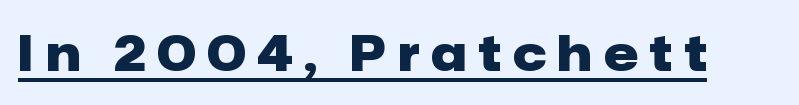
The image shows 48 px heavy sans-serif type, upright; set unusually wide letter spacing (+0.25 em), underlined; low stroke contrast and a medium x-height.
